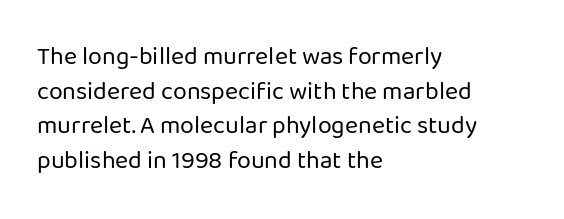
The image shows 25 px text type, upright; set left-aligned, normal line spacing (1.39x), normal letter spacing, not underlined.
